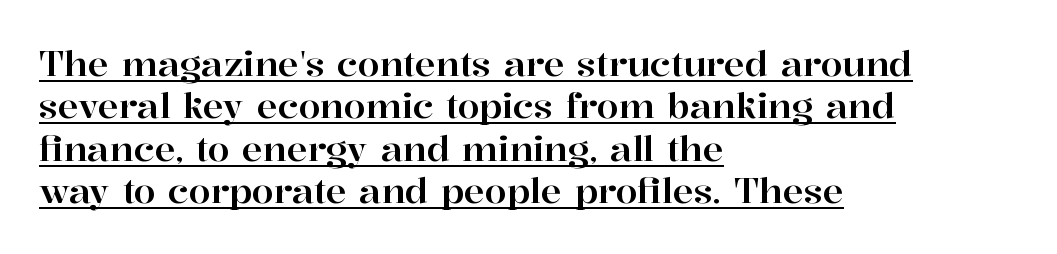
Varying glyph widths throughout — classic text-font behaviour. These lines were composed using upright roman letters. Inter-character spacing is left at the font's built-in metrics. These lines are set flush left with a ragged right edge.
